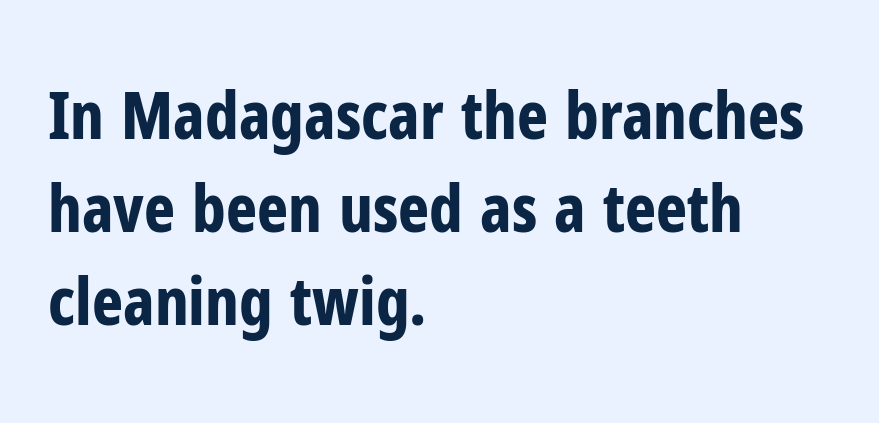
This rendering features lettering with no underline. Compared with a centered layout, this one pins lines to the left instead. Students, note that the glyphs here touch the page at normal intervals. The designer left line spacing at the default.
